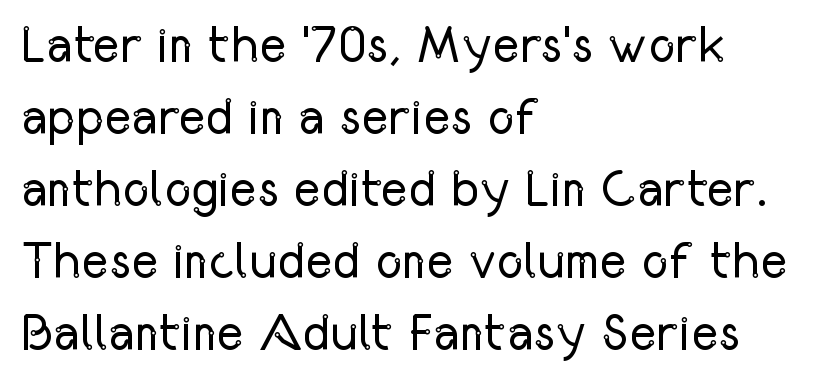
{"serif": "no", "italic": "no", "bold": "no", "weight": "regular", "width": "condensed", "stroke_contrast": "low", "x_height": "medium", "monospaced": "no", "underline": "no", "align": "left", "line_spacing": "normal", "line_spacing_ratio": 1.41, "letter_spacing": "normal", "letter_spacing_em": 0.0, "glyph_px": 51}
